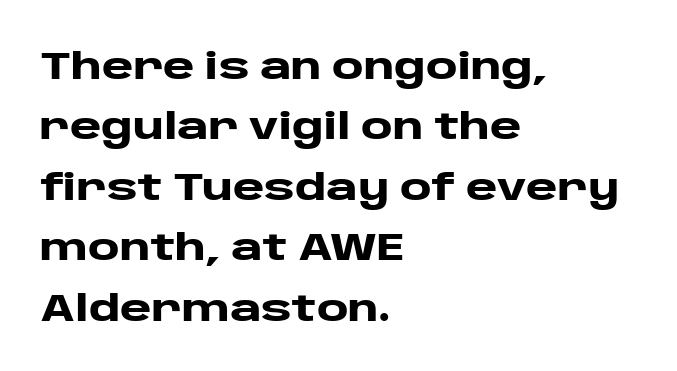
Q: Is the text bold? A: Yes.
Q: Is the text italic (slanted)? A: No, it is upright.
Q: Is the typeface a serif or a sans-serif typeface? A: Sans-serif.
Q: Is the text underlined? A: No.
Q: How is the paragraph aligned? A: Left-aligned.
Q: Is the spacing between letters normal or unusually wide? A: Normal.
Q: Is the spacing between lines tight, normal or loose? A: Normal.
Q: Width (condensed, normal, or wide)? A: Wide.
Q: Stroke contrast? A: Low.
Q: x-height? A: Large.
Q: Monospaced? A: No.
